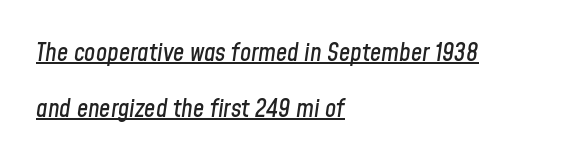
Rows of type keep a wide berth in the vertical direction. The face used here has a pronounced slope to its letters. Tracking value appears to be zero — textbook default spacing. Decoration check: the copy is underlined.
